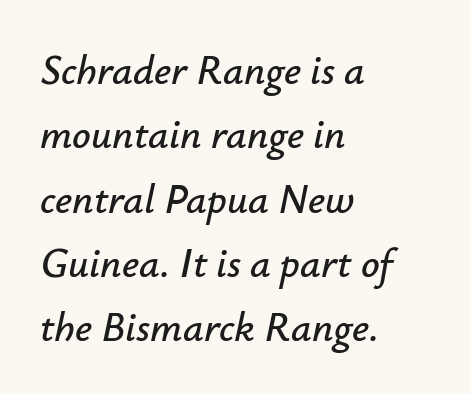
{"italic": "yes", "lean": "right", "slant_degrees": 12, "width": "normal", "stroke_contrast": "low", "x_height": "small", "monospaced": "no", "underline": "no", "align": "left", "line_spacing": "normal", "line_spacing_ratio": 1.57, "letter_spacing": "normal", "letter_spacing_em": 0.0, "glyph_px": 41}
